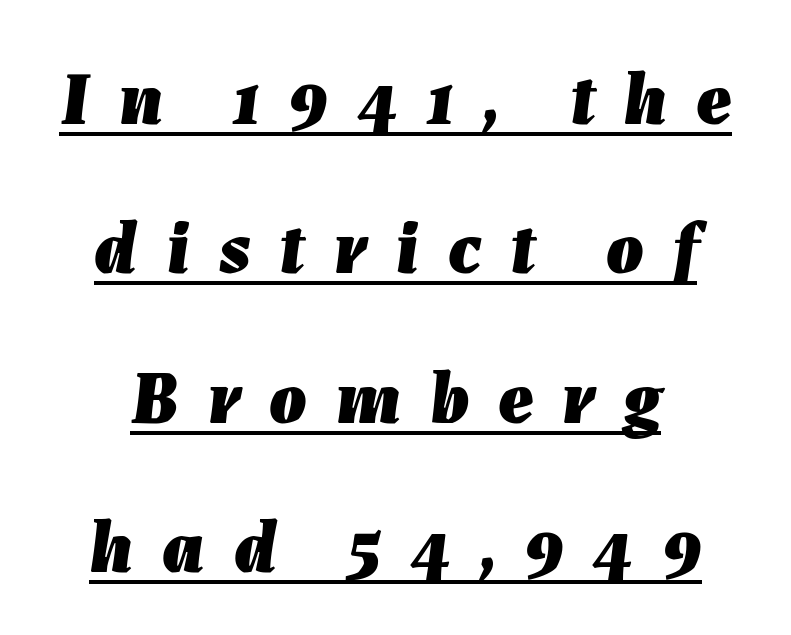
The image shows 74 px heavy type, italic (leaning right); set centered, loose line spacing (2.02x), unusually wide letter spacing (+0.39 em), underlined; low stroke contrast and a medium x-height.
